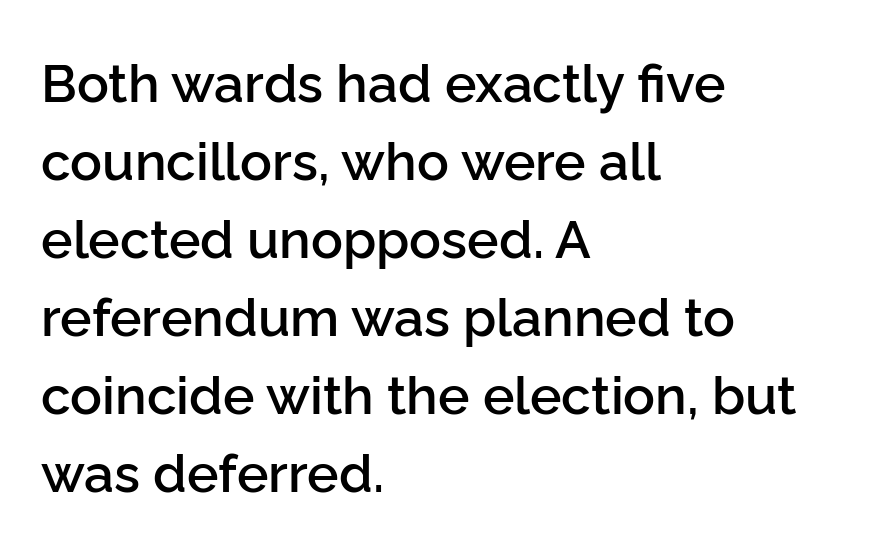
Descenders hang freely into open space. The rendering uses a semibold face; strokes are thickened but not to full bold. Posture: straight, roman, zero tilt. Vertically, the passage feels balanced, rows spaced as you'd expect. You can tell from the bare stems that sans-serif type was used.
